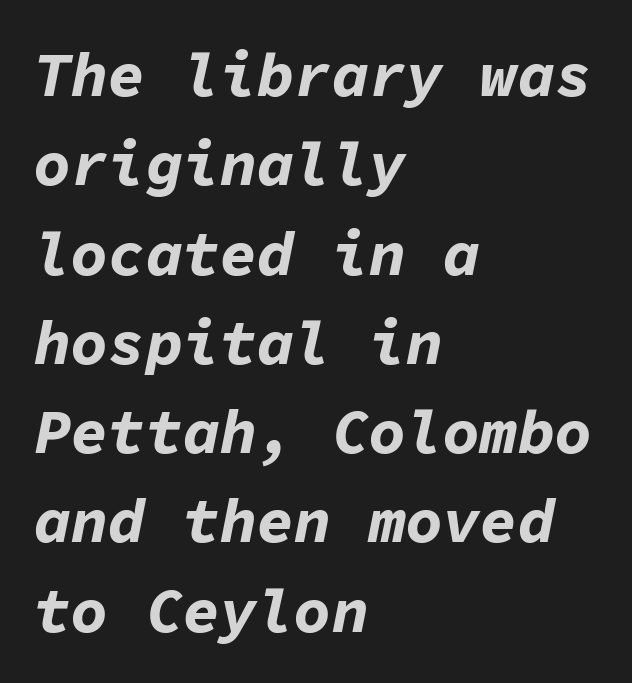
Rows of type keep a routine distance in the vertical direction. The face used here is rendered with its standard letterfit. Tall strokes in this sample are angled rather than plumb. Glance below the letters and you will spot only blank space.
